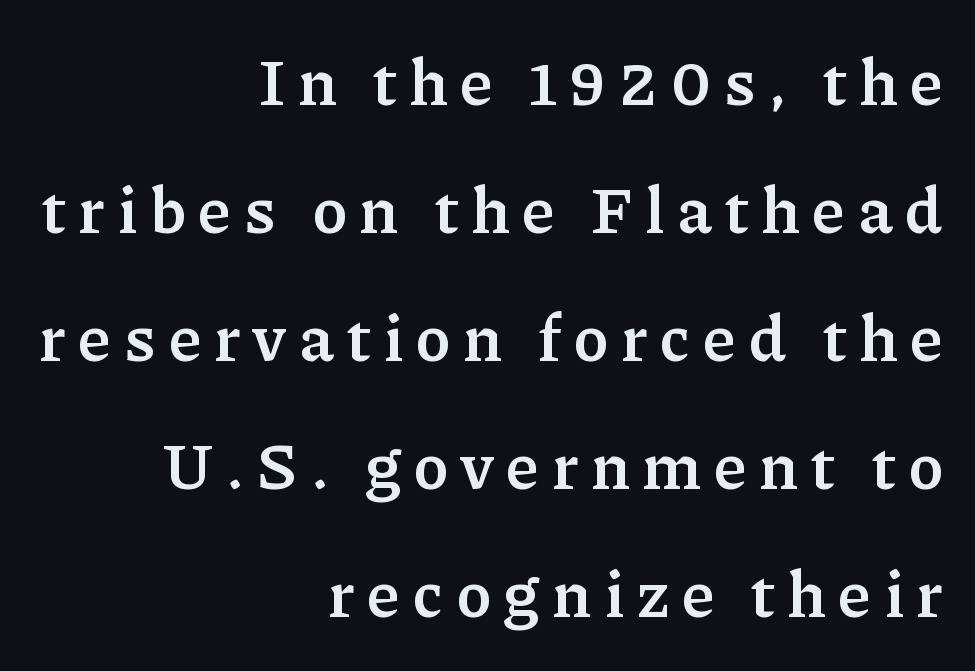
{"serif": "yes", "italic": "no", "bold": "yes", "weight": "semibold", "width": "normal", "stroke_contrast": "low", "x_height": "medium", "monospaced": "no", "underline": "no", "align": "right", "line_spacing": "loose", "line_spacing_ratio": 1.97, "glyph_px": 65}
